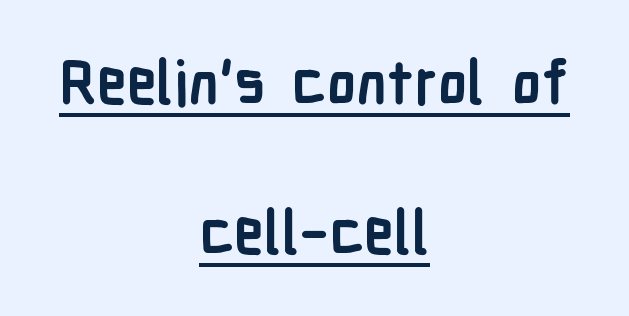
{"serif": "no", "italic": "no", "bold": "yes", "weight": "semibold", "width": "condensed", "stroke_contrast": "low", "x_height": "medium", "monospaced": "no", "underline": "yes", "align": "center", "line_spacing": "loose", "line_spacing_ratio": 2.5, "letter_spacing": "normal", "letter_spacing_em": 0.0, "glyph_px": 60}
